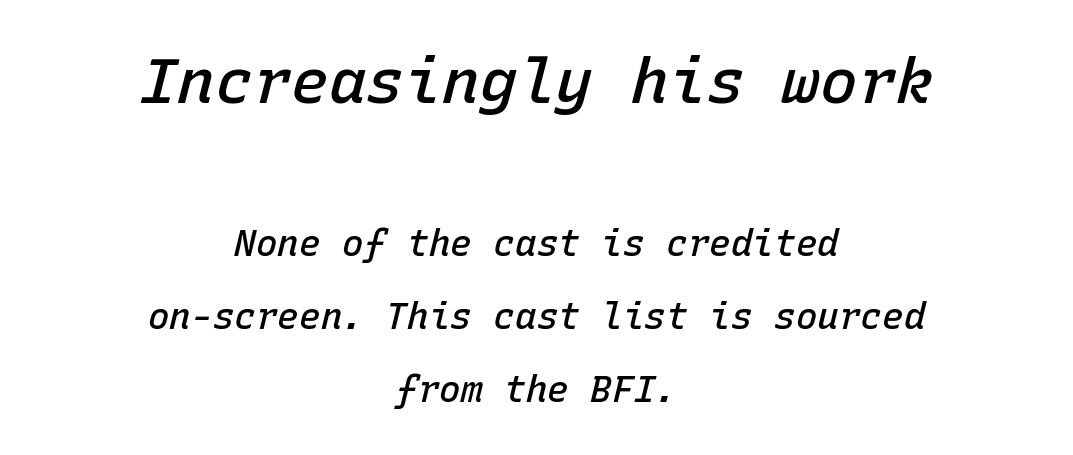
The image shows 63 px semibold type, italic (leaning right), monospaced; set centered, loose line spacing (2.03x), normal letter spacing, not underlined; the first (top) block is 1.75x larger; low stroke contrast and a medium x-height.
